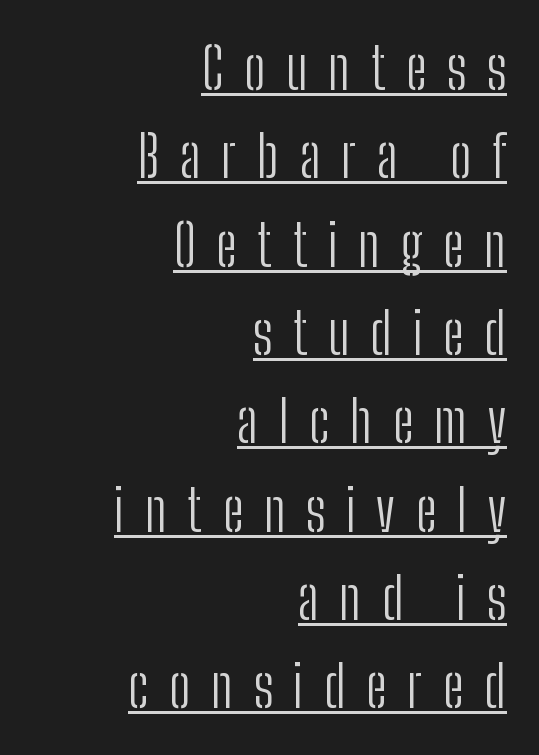
Q: Is the text bold? A: No.
Q: Is the text italic (slanted)? A: No, it is upright.
Q: Is the typeface a serif or a sans-serif typeface? A: Sans-serif.
Q: Is the text underlined? A: Yes.
Q: How is the paragraph aligned? A: Right-aligned.
Q: Is the spacing between letters normal or unusually wide? A: Unusually wide.
Q: Is the spacing between lines tight, normal or loose? A: Normal.
Q: Width (condensed, normal, or wide)? A: Condensed.
Q: Stroke contrast? A: Low.
Q: x-height? A: Medium.
Q: Monospaced? A: No.
